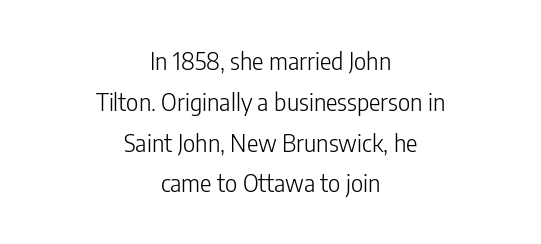
Q: Is the text bold? A: No.
Q: Is the text italic (slanted)? A: No, it is upright.
Q: Is the text underlined? A: No.
Q: How is the paragraph aligned? A: Centered.
Q: Is the spacing between letters normal or unusually wide? A: Normal.
Q: Is the spacing between lines tight, normal or loose? A: Normal.
